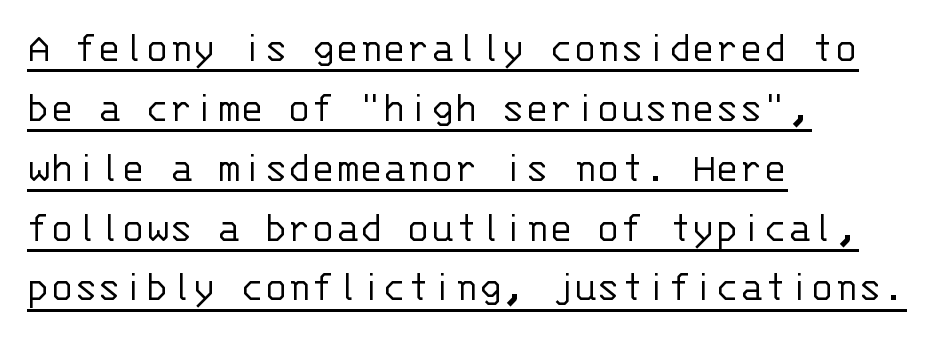
Every character here occupies the same horizontal width, giving the sample a typewriter-like rhythm. The typography opts for an upright posture over an oblique one. The designer left line spacing at the default. Heft: none added — not bold. The setting favours the left margin, as ordinary paragraphs usually do.
